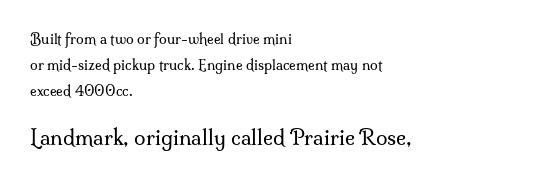
The image shows 21 px text type, upright; set left-aligned, line spacing 1.84x, normal letter spacing, not underlined; the second (bottom) block is 1.5x larger.
